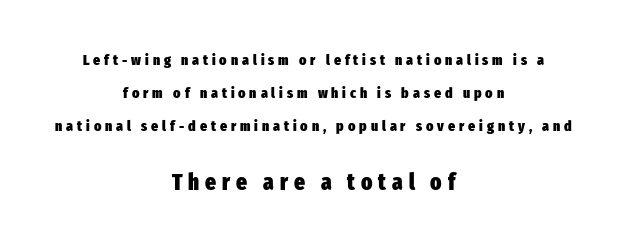
The image shows 23 px bold type, upright; set centered, loose line spacing (2.21x), unusually wide letter spacing (+0.26 em), not underlined; the second (bottom) block is 1.53x larger.
